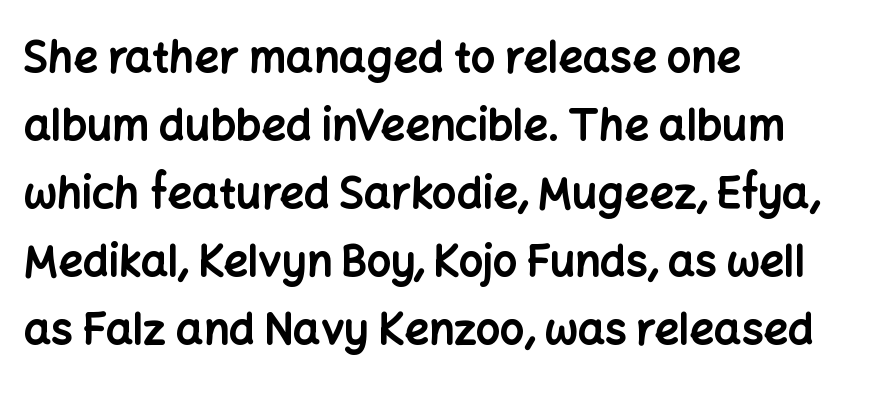
The image shows 43 px bold sans-serif type, upright; set left-aligned, normal line spacing (1.58x), normal letter spacing, not underlined; low stroke contrast and a medium x-height.
